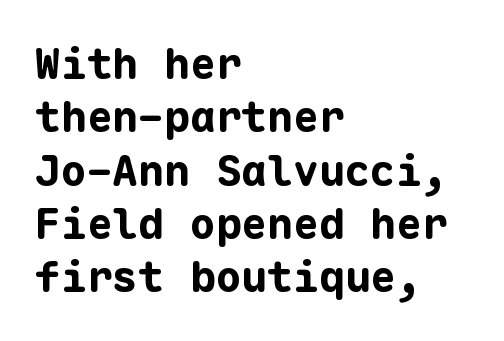
Q: Is the text bold? A: Yes.
Q: Is the text italic (slanted)? A: No, it is upright.
Q: Is the typeface a serif or a sans-serif typeface? A: Sans-serif.
Q: Is the text underlined? A: No.
Q: How is the paragraph aligned? A: Left-aligned.
Q: Is the spacing between letters normal or unusually wide? A: Normal.
Q: Width (condensed, normal, or wide)? A: Normal.
Q: Stroke contrast? A: Low.
Q: x-height? A: Medium.
Q: Monospaced? A: Yes.
